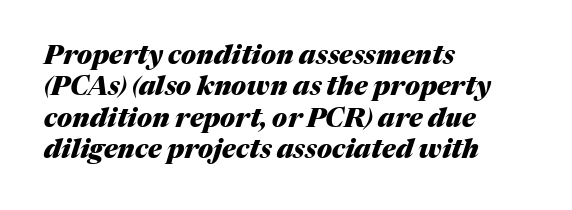
The image shows 26 px bold type, italic (leaning right); set left-aligned, line spacing 1.21x, normal letter spacing, not underlined.
